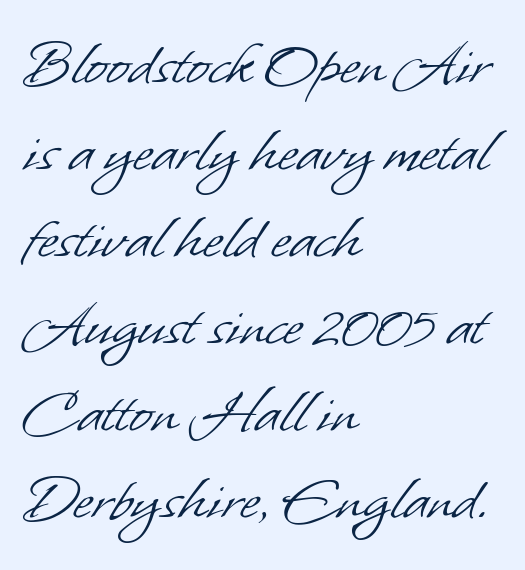
The image shows 68 px light sans-serif type; set left-aligned, normal line spacing (1.28x), normal letter spacing, not underlined; low stroke contrast and a small x-height.
